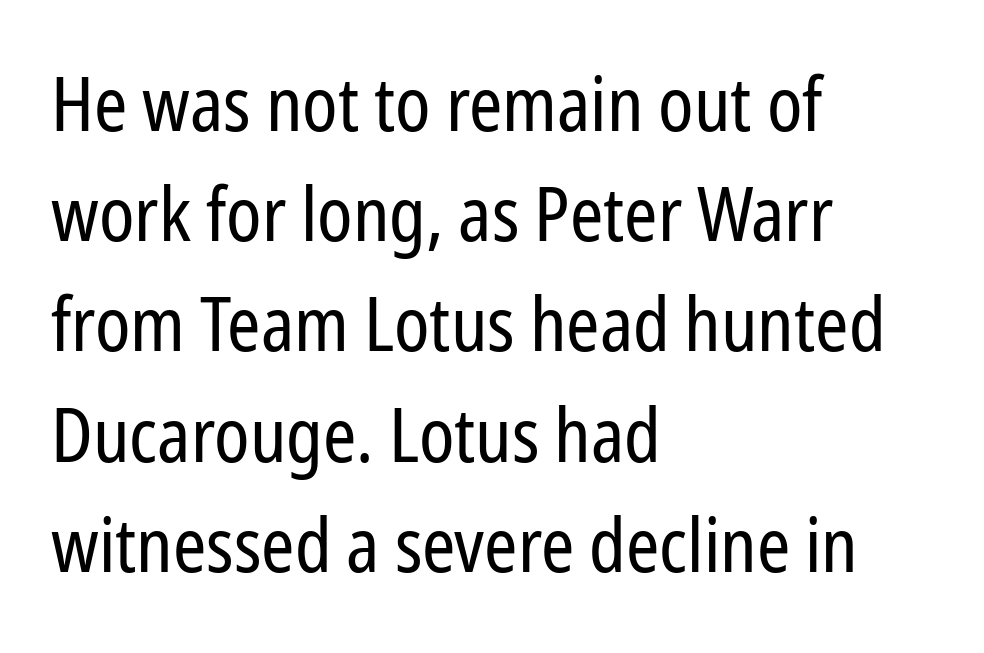
The image shows 75 px regular-weight, condensed sans-serif type, upright; set left-aligned, normal line spacing (1.47x), normal letter spacing, not underlined; low stroke contrast and a medium x-height.
